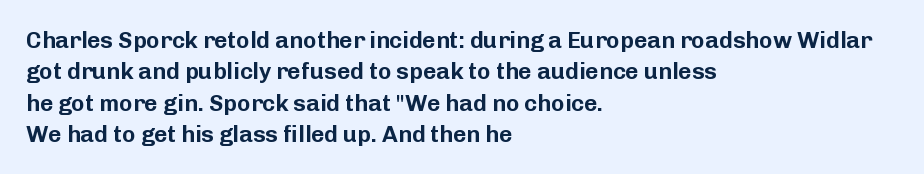
The image shows 23 px text type, upright; set left-aligned, normal line spacing (1.36x), normal letter spacing, not underlined.
